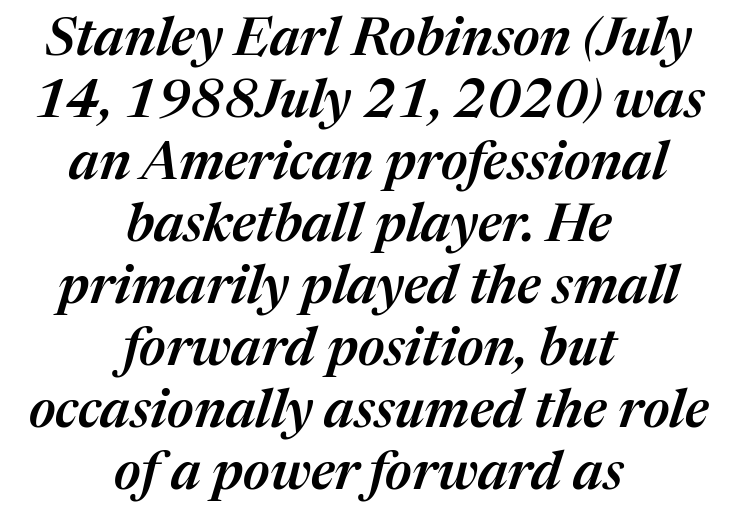
The image shows 53 px semibold type, italic (leaning right); set centered, line spacing 1.17x, normal letter spacing, not underlined; medium stroke contrast and a medium x-height.
